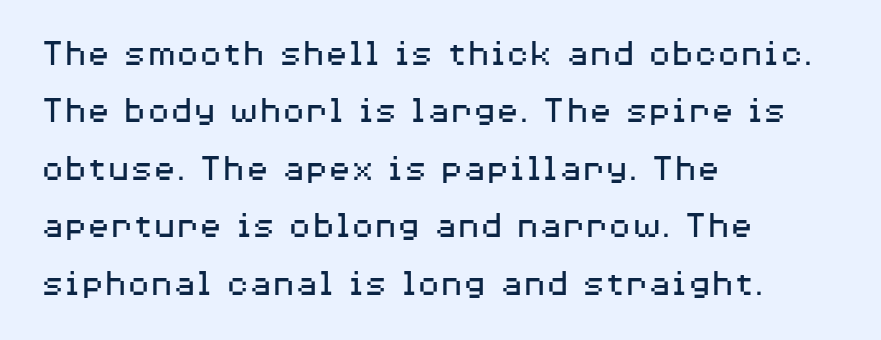
The image shows 38 px regular-weight, wide sans-serif type, upright; set left-aligned, normal line spacing (1.51x), normal letter spacing, not underlined; medium stroke contrast and a medium x-height.
